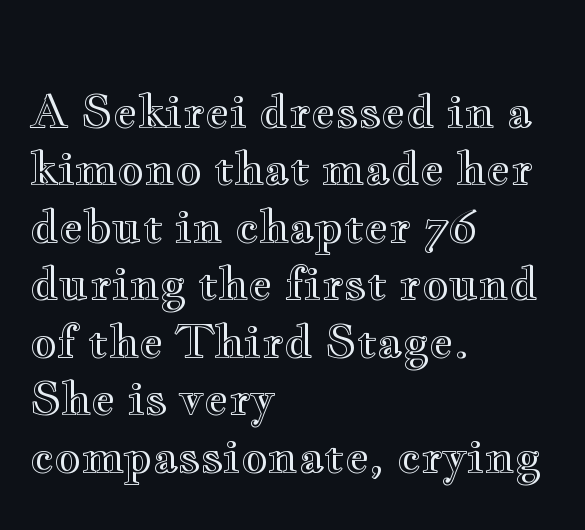
Vertical strokes here are truly vertical. There is no visible air inserted between adjacent glyphs. Left-aligned paragraph, ragged on the right. Bare-footed words on every line. The passage shown is typed in a proportional face where columns would drift.
